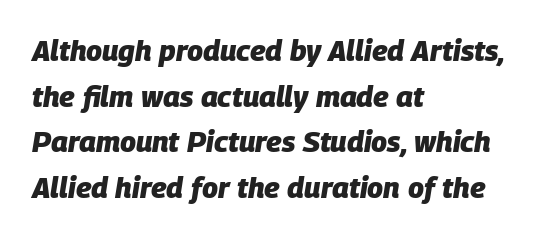
Q: Is the text bold? A: Yes.
Q: Is the text italic (slanted)? A: Yes, it leans right by about 9 degrees.
Q: Is the text underlined? A: No.
Q: How is the paragraph aligned? A: Left-aligned.
Q: Is the spacing between letters normal or unusually wide? A: Normal.
Q: Is the spacing between lines tight, normal or loose? A: Normal.
Q: Width (condensed, normal, or wide)? A: Normal.
Q: Stroke contrast? A: Low.
Q: x-height? A: Large.
Q: Monospaced? A: No.
